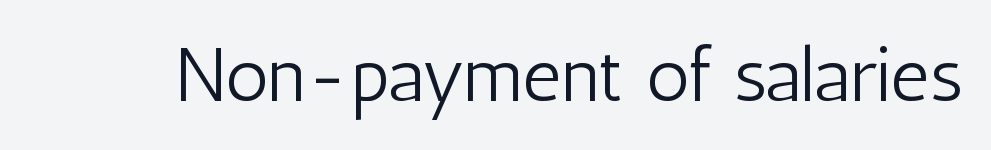
The image shows 76 px light, condensed sans-serif type, upright; set normal letter spacing, not underlined; low stroke contrast and a medium x-height.
